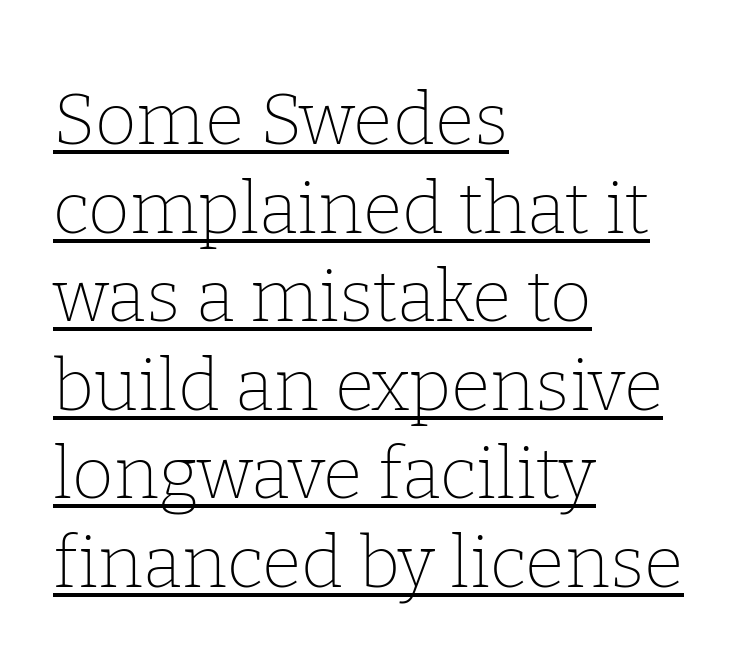
Q: Is the text bold? A: No.
Q: Is the text italic (slanted)? A: No, it is upright.
Q: Is the typeface a serif or a sans-serif typeface? A: Serif.
Q: Is the text underlined? A: Yes.
Q: How is the paragraph aligned? A: Left-aligned.
Q: Is the spacing between letters normal or unusually wide? A: Normal.
Q: Width (condensed, normal, or wide)? A: Normal.
Q: Stroke contrast? A: Low.
Q: x-height? A: Medium.
Q: Monospaced? A: No.
